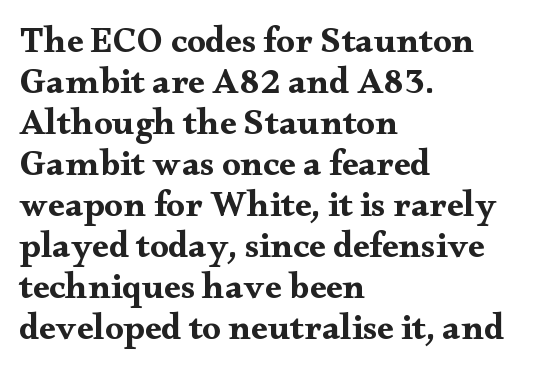
The image shows 37 px bold, wide serif type, upright; set left-aligned, tight line spacing (1.11x), normal letter spacing, not underlined; medium stroke contrast and a small x-height.
